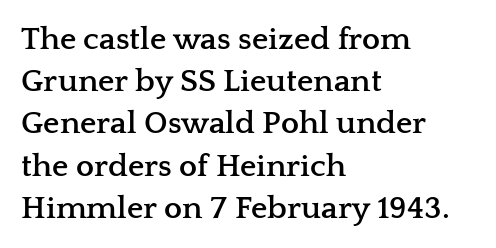
{"serif": "yes", "italic": "no", "bold": "yes", "weight": "semibold", "width": "wide", "stroke_contrast": "low", "x_height": "medium", "monospaced": "no", "underline": "no", "align": "left", "line_spacing": "normal", "line_spacing_ratio": 1.32, "letter_spacing": "normal", "letter_spacing_em": 0.0, "glyph_px": 32}
